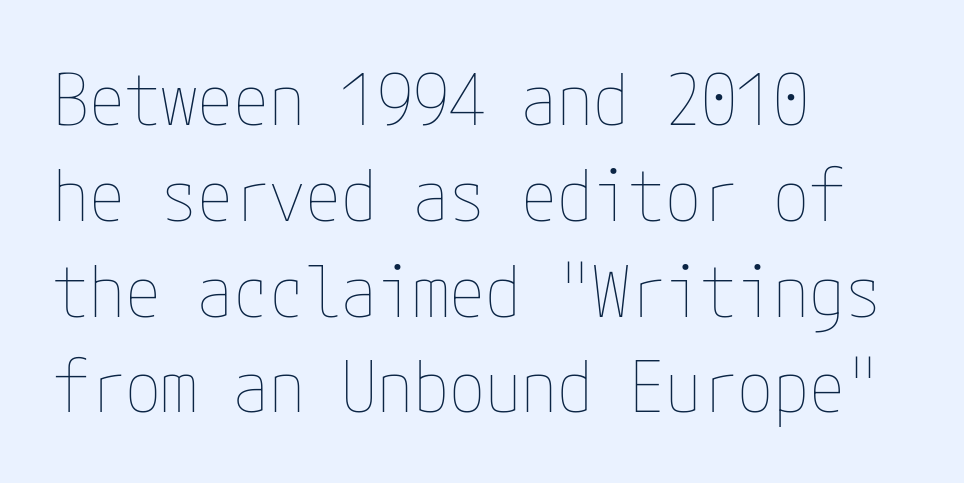
Q: Is the text bold? A: No.
Q: Is the text italic (slanted)? A: No, it is upright.
Q: Is the text underlined? A: No.
Q: How is the paragraph aligned? A: Left-aligned.
Q: Is the spacing between letters normal or unusually wide? A: Normal.
Q: Is the spacing between lines tight, normal or loose? A: Normal.
Q: Width (condensed, normal, or wide)? A: Condensed.
Q: Stroke contrast? A: Low.
Q: x-height? A: Medium.
